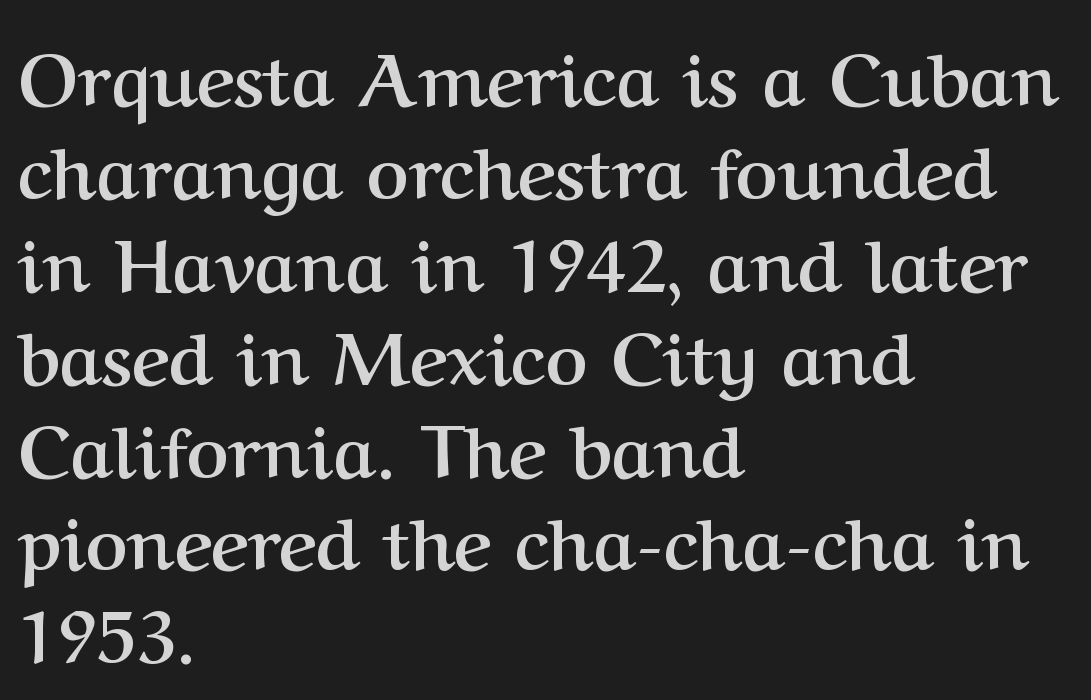
{"serif": "yes", "italic": "no", "bold": "yes", "weight": "semibold", "width": "normal", "stroke_contrast": "medium", "x_height": "medium", "monospaced": "no", "underline": "no", "align": "left", "line_spacing": "normal", "line_spacing_ratio": 1.29, "letter_spacing": "normal", "letter_spacing_em": 0.0, "glyph_px": 72}
